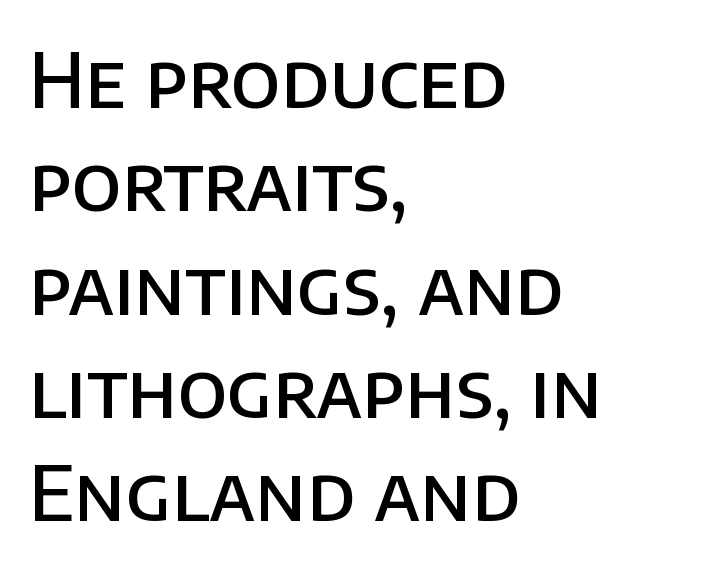
The image shows 76 px semibold sans-serif type, upright; set left-aligned, normal line spacing (1.36x), normal letter spacing, not underlined; low stroke contrast and a large x-height.
